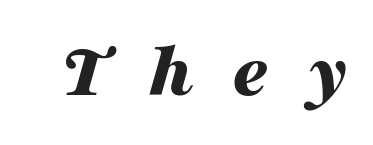
{"italic": "yes", "lean": "right", "slant_degrees": 16, "bold": "yes", "weight": "bold", "width": "wide", "stroke_contrast": "medium", "x_height": "medium", "monospaced": "no", "underline": "no", "letter_spacing": "wide", "letter_spacing_em": 0.49, "glyph_px": 79}
